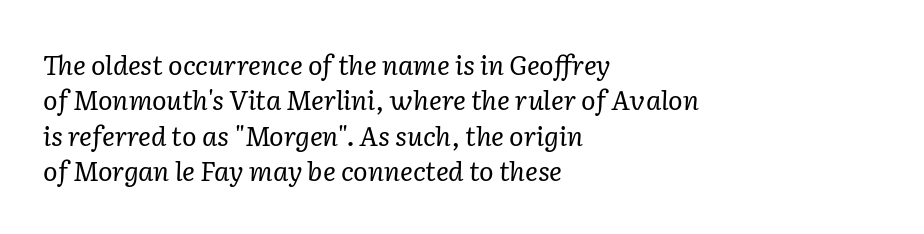
{"italic": "yes", "lean": "right", "slant_degrees": 2, "bold": "no", "underline": "no", "align": "left", "line_spacing": "normal", "line_spacing_ratio": 1.31, "letter_spacing": "normal", "letter_spacing_em": 0.0, "glyph_px": 27}
